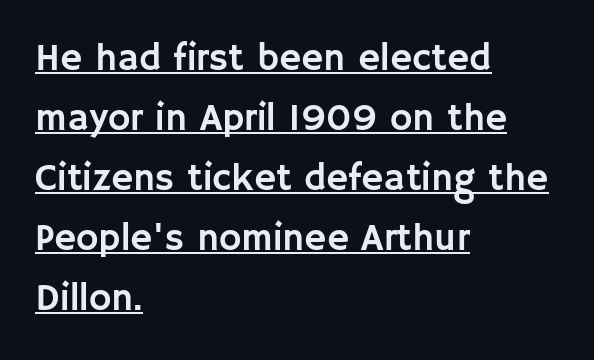
The text was rendered using a sans face with plain stroke endings. Line starts are locked; line ends wander. Regarding leading, the lines here are spaced in the standard way. The lettering is marked with a stroke running underneath it. The gaps between neighbouring characters are ordinary and unremarkable. Does the lettering tilt? It doesn't — this is upright.
